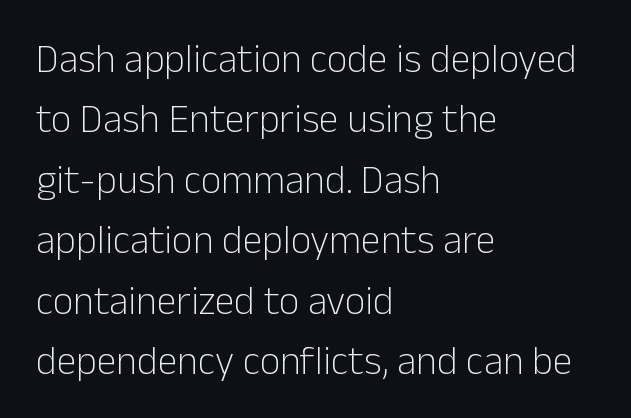
Q: Is the text bold? A: No.
Q: Is the text italic (slanted)? A: No, it is upright.
Q: Is the typeface a serif or a sans-serif typeface? A: Sans-serif.
Q: Is the text underlined? A: No.
Q: How is the paragraph aligned? A: Left-aligned.
Q: Is the spacing between letters normal or unusually wide? A: Normal.
Q: Is the spacing between lines tight, normal or loose? A: Normal.
Q: Width (condensed, normal, or wide)? A: Normal.
Q: Stroke contrast? A: Low.
Q: x-height? A: Medium.
Q: Monospaced? A: No.
